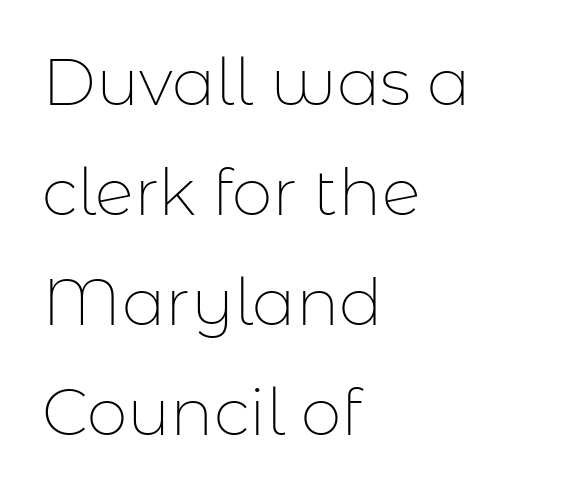
{"serif": "no", "italic": "no", "bold": "no", "weight": "thin", "width": "normal", "stroke_contrast": "low", "x_height": "medium", "monospaced": "no", "underline": "no", "align": "left", "line_spacing": "normal", "line_spacing_ratio": 1.69, "letter_spacing": "normal", "letter_spacing_em": 0.0, "glyph_px": 65}
